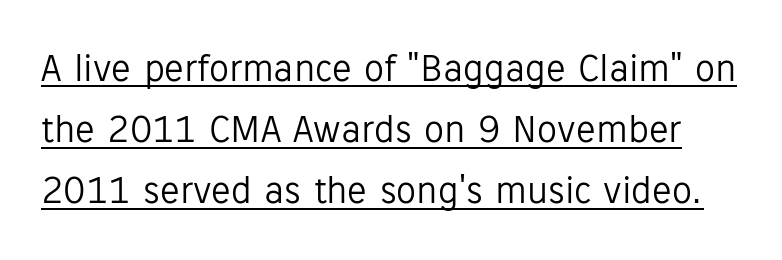
The image shows 40 px light sans-serif type, upright; set normal line spacing (1.53x), normal letter spacing, underlined; low stroke contrast and a medium x-height.
